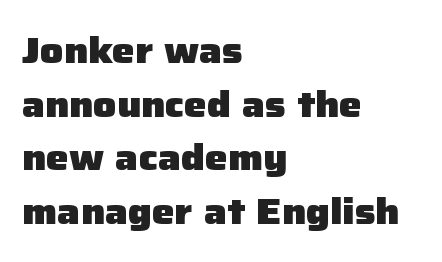
{"serif": "no", "italic": "no", "bold": "yes", "weight": "heavy", "width": "normal", "stroke_contrast": "low", "x_height": "medium", "monospaced": "no", "underline": "no", "align": "left", "line_spacing": "normal", "line_spacing_ratio": 1.49, "letter_spacing": "normal", "letter_spacing_em": 0.0, "glyph_px": 36}
